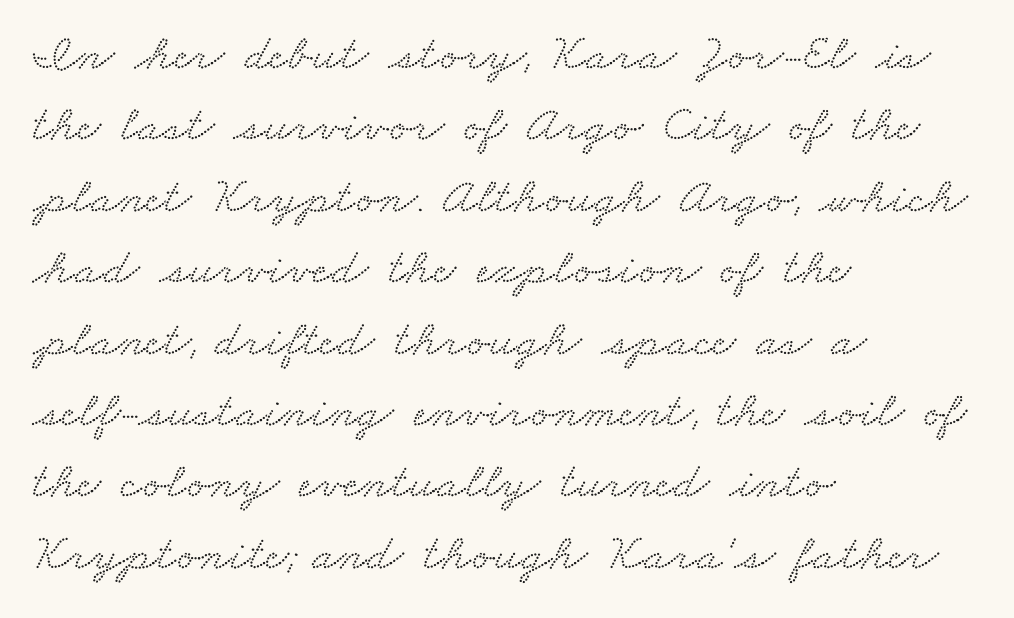
The image shows 51 px wide type; set left-aligned, normal line spacing (1.4x), normal letter spacing, not underlined; low stroke contrast and a small x-height.
